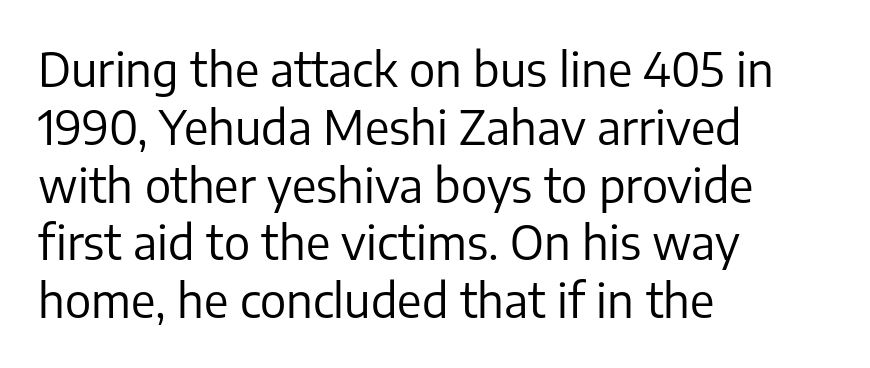
Quick note: underline off. No extra tracking has been applied to these lines. A typesetter would call this proportional, since set widths differ per character. Heaviness? Minimal to ordinary, like unemphasized prose. Notice how the stems are strictly vertical — no italics here.
